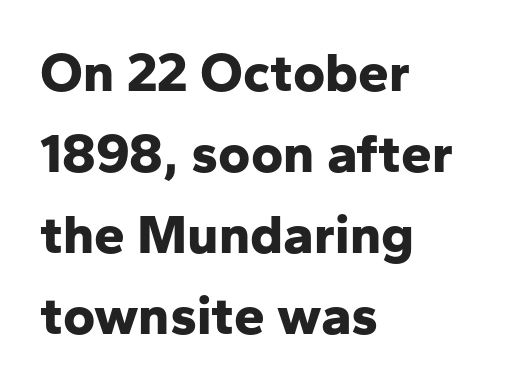
{"serif": "no", "italic": "no", "bold": "yes", "weight": "bold", "width": "normal", "stroke_contrast": "low", "x_height": "medium", "monospaced": "no", "underline": "no", "align": "left", "line_spacing": "normal", "line_spacing_ratio": 1.47, "letter_spacing": "normal", "letter_spacing_em": 0.0, "glyph_px": 55}
